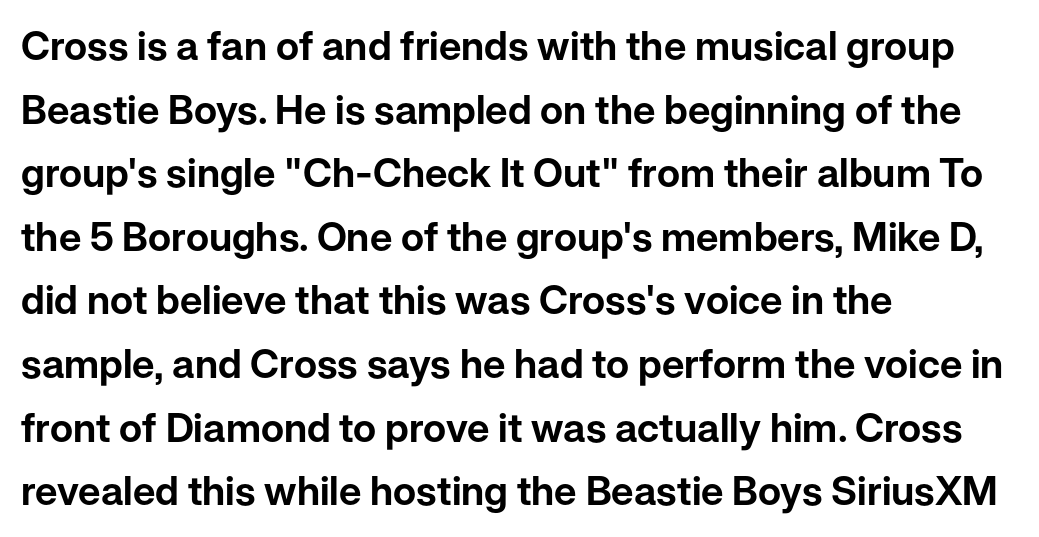
Q: Is the text italic (slanted)? A: No, it is upright.
Q: Is the typeface a serif or a sans-serif typeface? A: Sans-serif.
Q: Is the text underlined? A: No.
Q: How is the paragraph aligned? A: Left-aligned.
Q: Is the spacing between letters normal or unusually wide? A: Normal.
Q: Is the spacing between lines tight, normal or loose? A: Normal.
Q: Width (condensed, normal, or wide)? A: Normal.
Q: Stroke contrast? A: Low.
Q: x-height? A: Medium.
Q: Monospaced? A: No.
